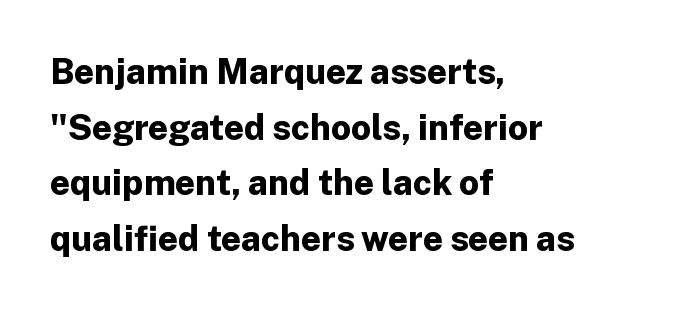
{"serif": "no", "italic": "no", "bold": "yes", "weight": "bold", "width": "normal", "stroke_contrast": "low", "x_height": "medium", "monospaced": "no", "underline": "no", "align": "left", "line_spacing": "normal", "line_spacing_ratio": 1.59, "letter_spacing": "normal", "letter_spacing_em": 0.0, "glyph_px": 35}
